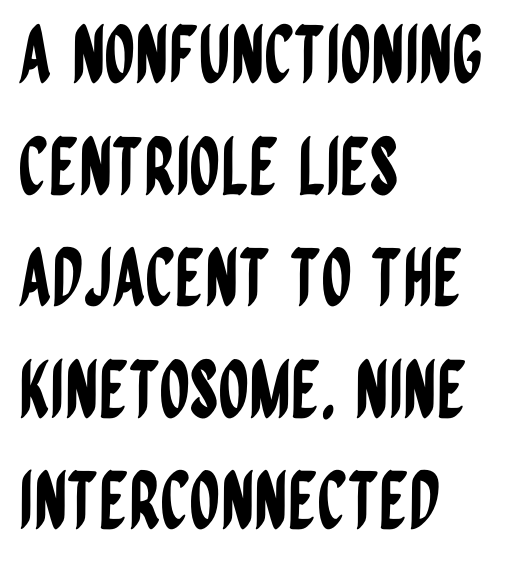
Is this a fixed-width face? No — the glyphs have proportional, varying widths. To sum up the face: it is a sans, with no serifs. Tracking here is standard; glyphs follow each other at the usual distance. This sample uses an upright cut, with every glyph sitting square on the baseline. Each row of text sits above clean, open space.
